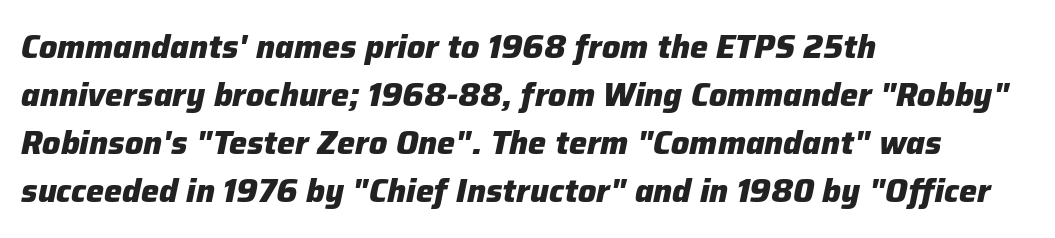
Q: Is the text bold? A: Yes.
Q: Is the text italic (slanted)? A: Yes, it leans right by about 12 degrees.
Q: Is the text underlined? A: No.
Q: How is the paragraph aligned? A: Left-aligned.
Q: Is the spacing between letters normal or unusually wide? A: Normal.
Q: Is the spacing between lines tight, normal or loose? A: Normal.
Q: Width (condensed, normal, or wide)? A: Normal.
Q: Stroke contrast? A: Low.
Q: x-height? A: Medium.
Q: Monospaced? A: No.
